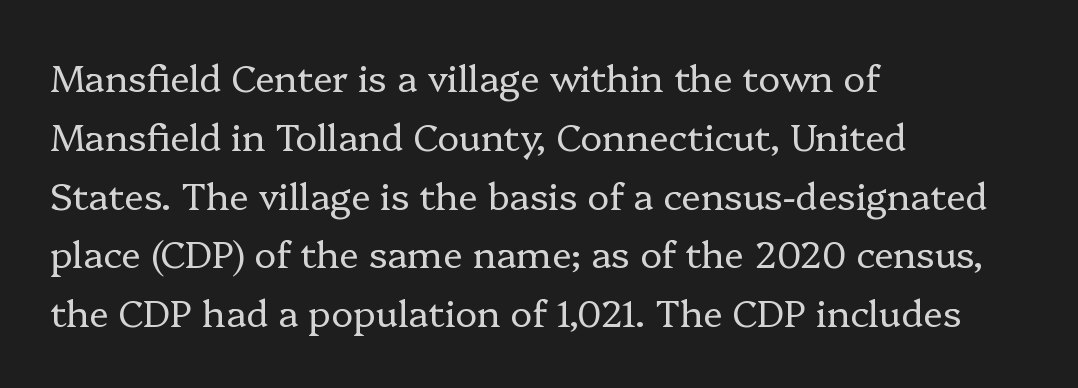
Q: Is the text bold? A: No.
Q: Is the text italic (slanted)? A: No, it is upright.
Q: Is the typeface a serif or a sans-serif typeface? A: Serif.
Q: Is the text underlined? A: No.
Q: How is the paragraph aligned? A: Left-aligned.
Q: Is the spacing between letters normal or unusually wide? A: Normal.
Q: Is the spacing between lines tight, normal or loose? A: Normal.
Q: Width (condensed, normal, or wide)? A: Normal.
Q: Stroke contrast? A: Low.
Q: x-height? A: Medium.
Q: Monospaced? A: No.
